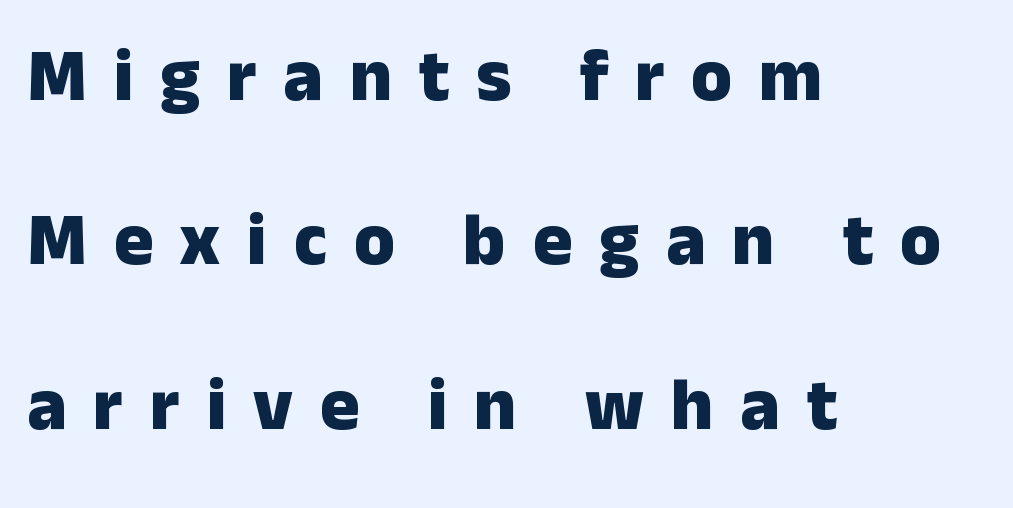
{"serif": "no", "italic": "no", "bold": "yes", "weight": "heavy", "width": "normal", "stroke_contrast": "low", "x_height": "medium", "monospaced": "no", "underline": "no", "align": "left", "line_spacing": "loose", "line_spacing_ratio": 2.22, "letter_spacing": "wide", "letter_spacing_em": 0.36, "glyph_px": 74}
